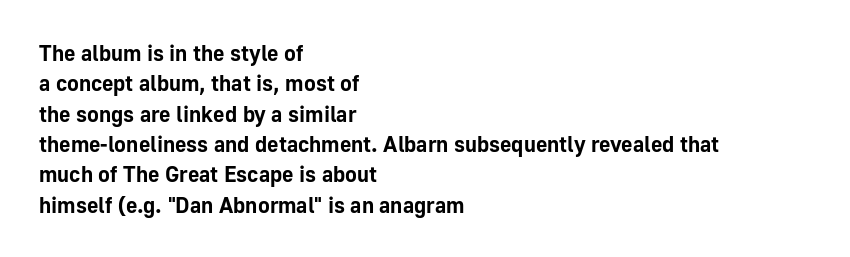
Q: Is the text bold? A: Yes.
Q: Is the text italic (slanted)? A: No, it is upright.
Q: Is the text underlined? A: No.
Q: How is the paragraph aligned? A: Left-aligned.
Q: Is the spacing between letters normal or unusually wide? A: Normal.
Q: Is the spacing between lines tight, normal or loose? A: Normal.
